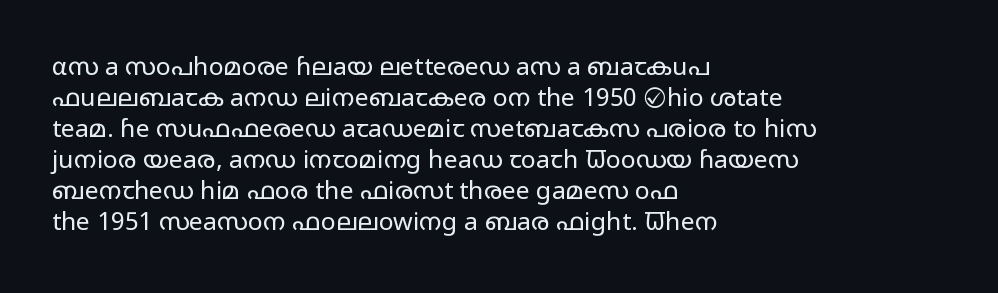
{"italic": "no", "bold": "no", "underline": "no", "align": "left", "line_spacing_ratio": 1.24, "letter_spacing": "normal", "letter_spacing_em": 0.0, "glyph_px": 25}
